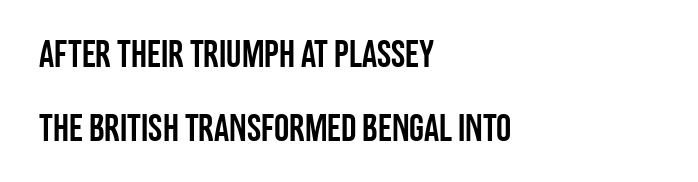
Caption: standard tracking, unaltered. The vertical gap from one line to the next is large. Ascenders rise straight up at ninety degrees. Looks like regular typesetting: each glyph gets only the width it needs. The paragraph has a hard left edge and a soft right edge. Observe the absence of serifs on each vertical stroke in this sample.
